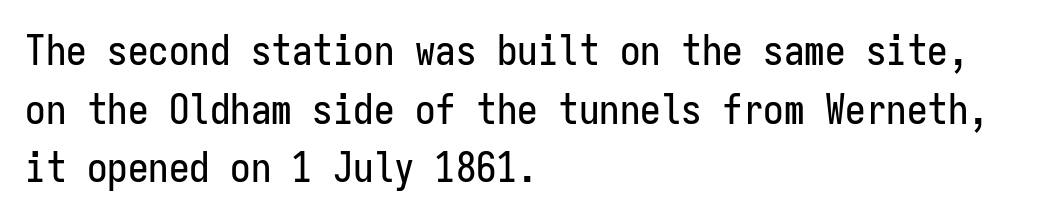
The image shows 41 px condensed sans-serif type, upright, monospaced; set left-aligned, normal line spacing (1.43x), normal letter spacing, not underlined; low stroke contrast and a medium x-height.
